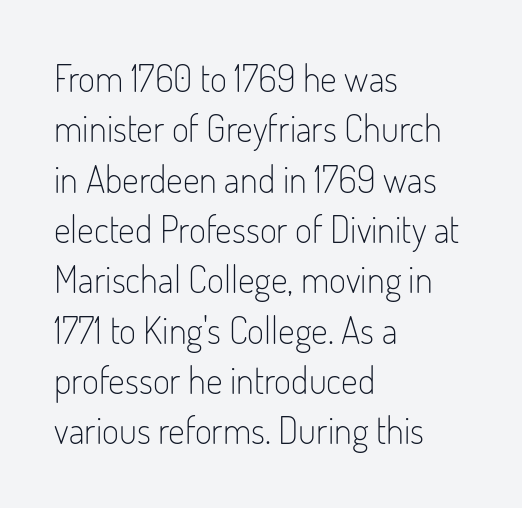
The rendering anchors every line to the left-hand side. In terms of letterform style, serifs are entirely absent. Has an underline been added? It has not. Heft: none added — not bold.
